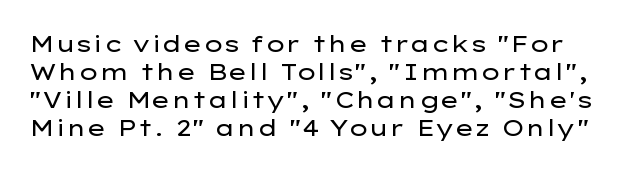
The image shows 23 px text type, upright; set line spacing 1.22x, normal letter spacing, not underlined.
